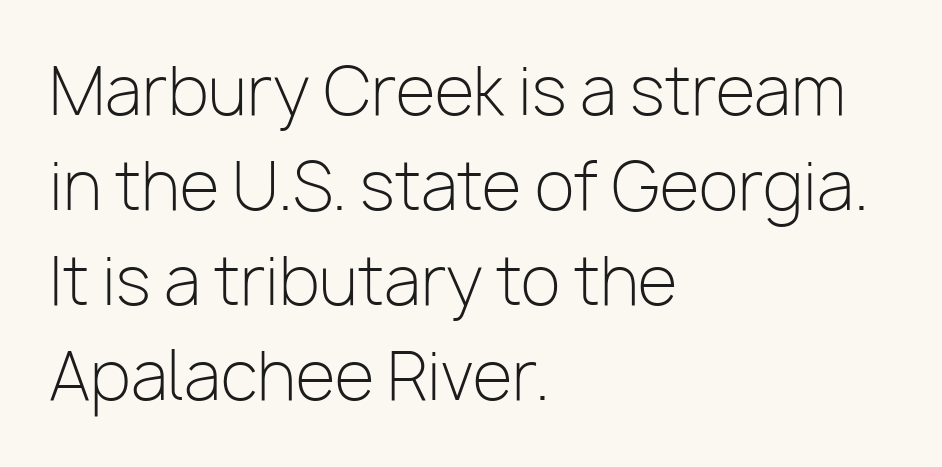
Q: Is the text bold? A: No.
Q: Is the text italic (slanted)? A: No, it is upright.
Q: Is the typeface a serif or a sans-serif typeface? A: Sans-serif.
Q: Is the text underlined? A: No.
Q: How is the paragraph aligned? A: Left-aligned.
Q: Is the spacing between letters normal or unusually wide? A: Normal.
Q: Is the spacing between lines tight, normal or loose? A: Normal.
Q: Width (condensed, normal, or wide)? A: Normal.
Q: Stroke contrast? A: Low.
Q: x-height? A: Medium.
Q: Monospaced? A: No.
